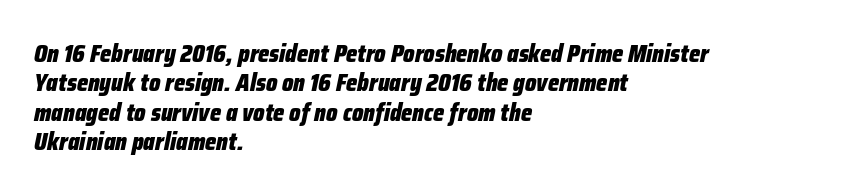
Q: Is the text bold? A: Yes.
Q: Is the text italic (slanted)? A: Yes, it leans right by about 12 degrees.
Q: Is the text underlined? A: No.
Q: How is the paragraph aligned? A: Left-aligned.
Q: Is the spacing between letters normal or unusually wide? A: Normal.
